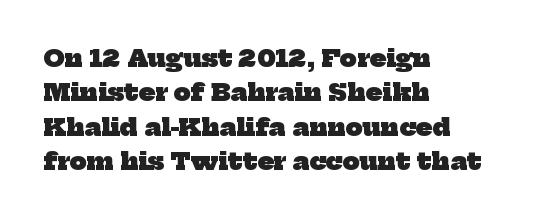
{"bold": "yes", "underline": "no", "align": "left", "line_spacing": "normal", "line_spacing_ratio": 1.43, "letter_spacing": "normal", "letter_spacing_em": 0.0, "glyph_px": 24}
